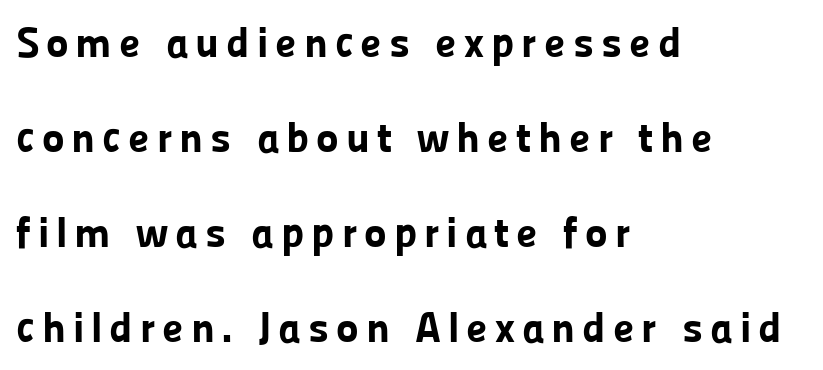
Stroke thickness is high; the sample reads as a true bold. Reading down the column, the eye jumps a long way to each next line. The rag falls on the right side of this text block. The typography opts for an upright posture over an oblique one. You could not count columns in this text — the font is proportionally spaced. The designer went with a sans here, leaving each stem footless.
